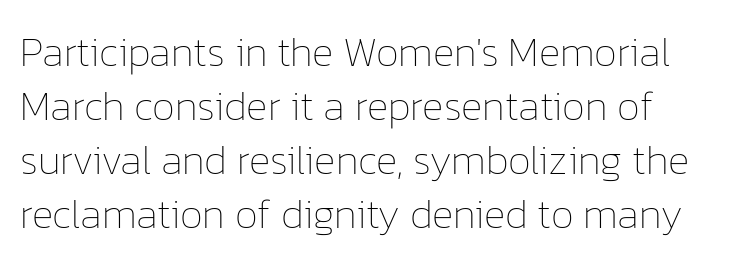
The image shows 41 px thin type, upright; set normal line spacing (1.32x), normal letter spacing, not underlined; low stroke contrast and a medium x-height.
